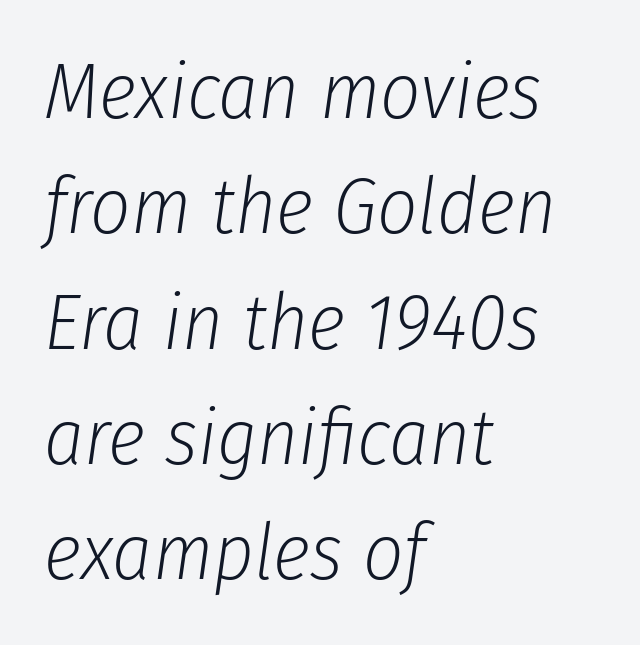
Q: Is the text bold? A: No.
Q: Is the text italic (slanted)? A: Yes, it leans right by about 8 degrees.
Q: Is the text underlined? A: No.
Q: How is the paragraph aligned? A: Left-aligned.
Q: Is the spacing between letters normal or unusually wide? A: Normal.
Q: Is the spacing between lines tight, normal or loose? A: Normal.
Q: Width (condensed, normal, or wide)? A: Condensed.
Q: Stroke contrast? A: Low.
Q: x-height? A: Medium.
Q: Monospaced? A: No.
